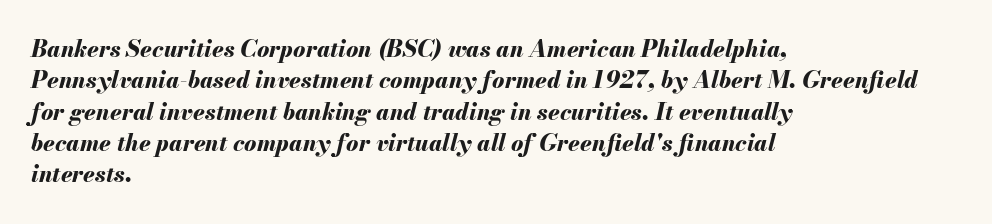
The rendering uses a moderate line-height, typical for paragraphs. Italic: yes, the glyphs are oblique. A classic flush-left, rag-right setting is used for this passage. Any mark beneath the type? The region is blank. Characters follow at the spacing the type designer built in.
